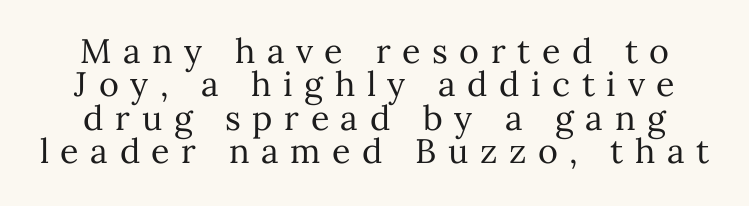
A clean baseline with only descenders dipping below it. The letters advance in unequal steps, a hallmark of proportional type. Do the letters lean? They stand straight. The passage shown stacks its lines with hardly any gap. The text block is weighted toward neither margin, spreading evenly from the middle.
